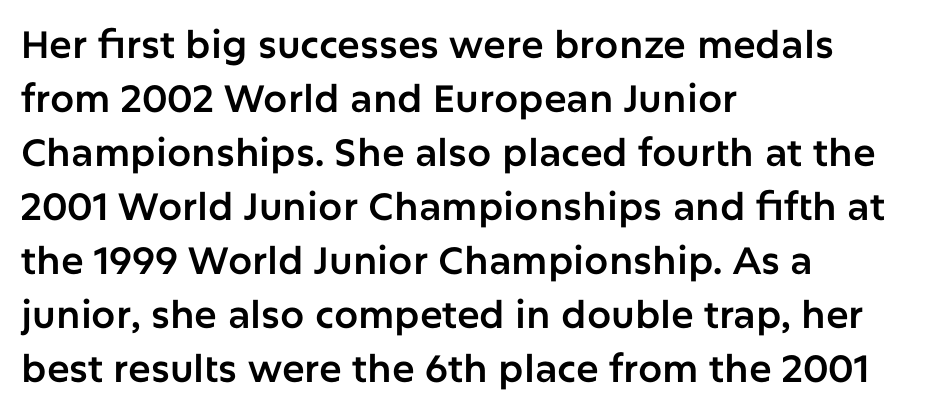
The image shows 38 px sans-serif type, upright; set left-aligned, normal line spacing (1.42x), normal letter spacing, not underlined; low stroke contrast and a medium x-height.
